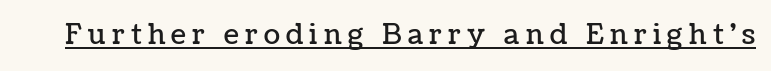
The image shows 27 px text type, upright; set unusually wide letter spacing (+0.23 em), underlined.
